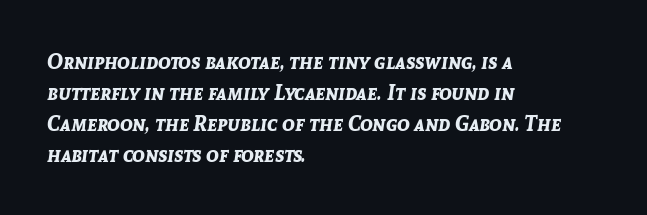
Q: Is the text bold? A: Yes.
Q: Is the text italic (slanted)? A: Yes, it leans right by about 8 degrees.
Q: Is the text underlined? A: No.
Q: How is the paragraph aligned? A: Left-aligned.
Q: Is the spacing between letters normal or unusually wide? A: Normal.
Q: Is the spacing between lines tight, normal or loose? A: Normal.
